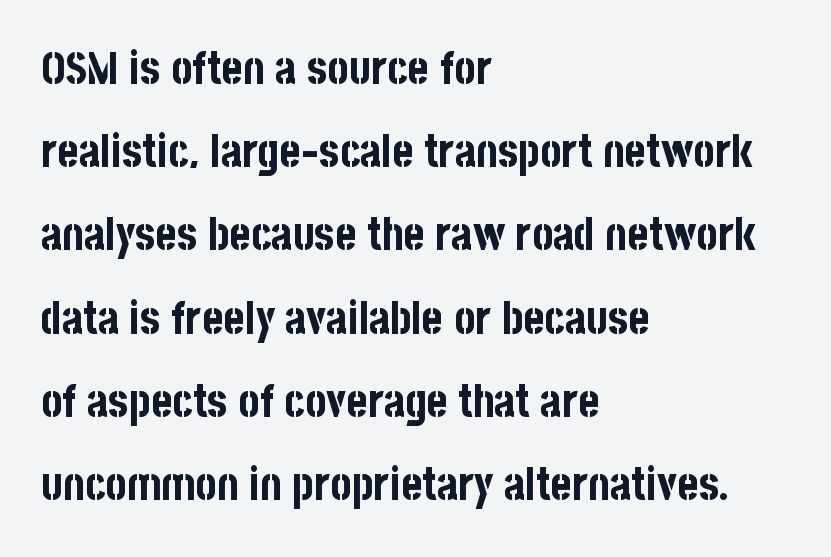
{"serif": "no", "italic": "no", "bold": "yes", "weight": "bold", "width": "condensed", "stroke_contrast": "low", "x_height": "large", "monospaced": "no", "underline": "no", "align": "left", "line_spacing_ratio": 1.85, "letter_spacing": "normal", "letter_spacing_em": 0.0, "glyph_px": 45}
